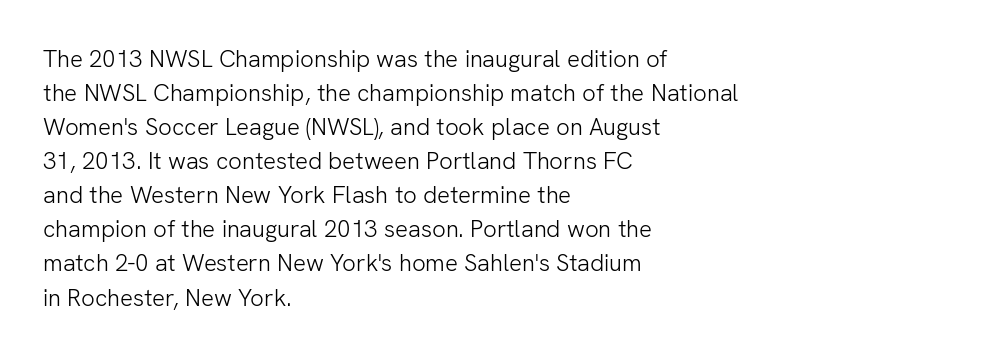
The image shows 24 px text type, upright; set left-aligned, normal line spacing (1.42x), normal letter spacing, not underlined.
